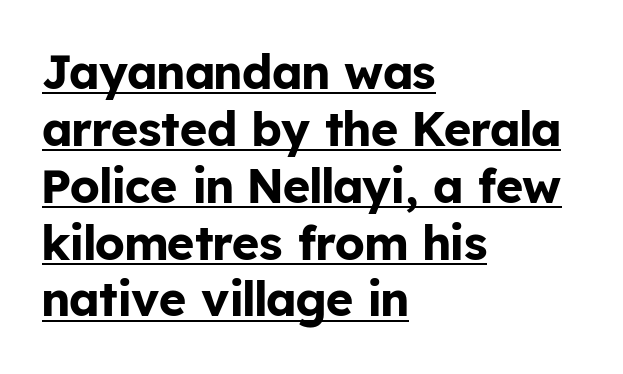
Regarding serifs, this sample does without them. The letters advance in unequal steps, a hallmark of proportional type. These words are printed bold, with thick strokes throughout. This is underlined copy, the kind a proofreader might mark for attention. The rag falls on the right side of this text block. Inter-character spacing is left at the font's built-in metrics.
